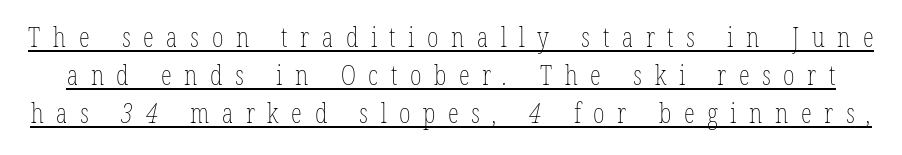
Proportional: the letters do not fall into vertical columns. Compared with typical paragraphs, the rows here are spaced about the same. Weight class: somewhere from thin through regular. Someone cranked the tracking dial way up on this one. The lettering is marked with a stroke running underneath it.
